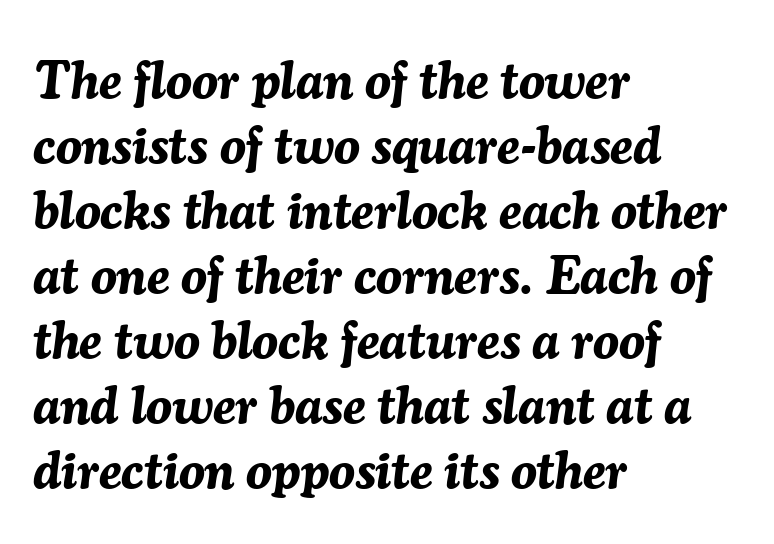
{"italic": "yes", "lean": "right", "slant_degrees": 7, "bold": "yes", "weight": "bold", "width": "normal", "stroke_contrast": "medium", "x_height": "medium", "monospaced": "no", "underline": "no", "align": "left", "line_spacing": "normal", "line_spacing_ratio": 1.25, "letter_spacing": "normal", "letter_spacing_em": 0.0, "glyph_px": 52}
